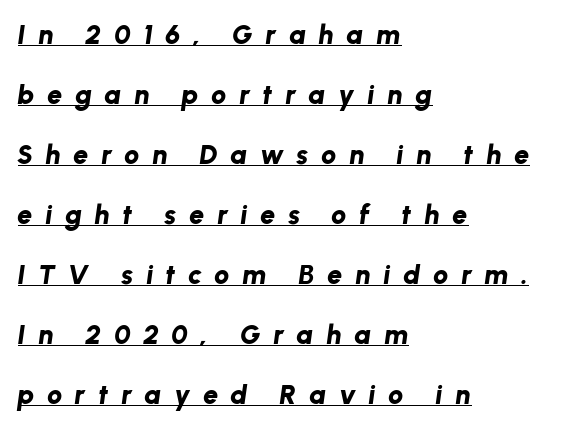
{"italic": "yes", "lean": "right", "slant_degrees": 8, "bold": "yes", "underline": "yes", "align": "left", "line_spacing": "loose", "line_spacing_ratio": 2.22, "letter_spacing": "wide", "letter_spacing_em": 0.47, "glyph_px": 27}
